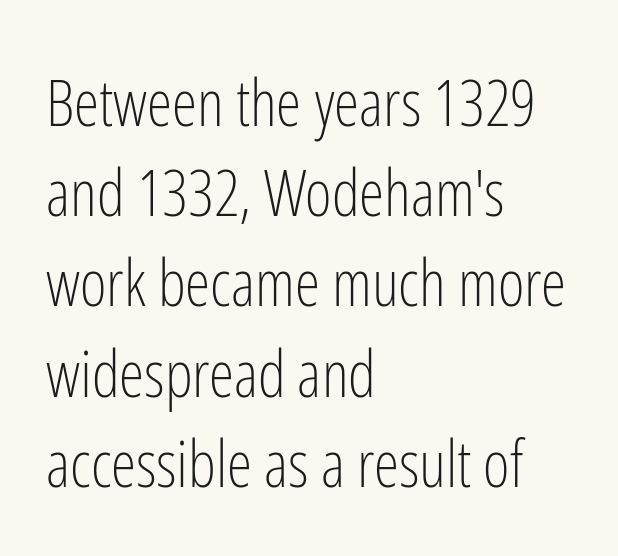
Q: Is the text bold? A: No.
Q: Is the text italic (slanted)? A: No, it is upright.
Q: Is the typeface a serif or a sans-serif typeface? A: Sans-serif.
Q: Is the text underlined? A: No.
Q: How is the paragraph aligned? A: Left-aligned.
Q: Is the spacing between letters normal or unusually wide? A: Normal.
Q: Is the spacing between lines tight, normal or loose? A: Normal.
Q: Width (condensed, normal, or wide)? A: Condensed.
Q: Stroke contrast? A: Low.
Q: x-height? A: Medium.
Q: Monospaced? A: No.
